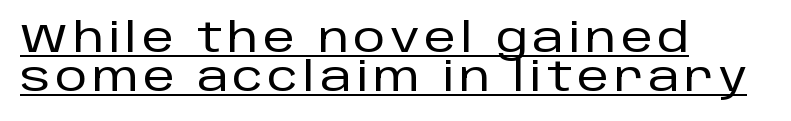
Q: Is the text italic (slanted)? A: No, it is upright.
Q: Is the typeface a serif or a sans-serif typeface? A: Sans-serif.
Q: Is the text underlined? A: Yes.
Q: How is the paragraph aligned? A: Left-aligned.
Q: Is the spacing between lines tight, normal or loose? A: Tight.
Q: Width (condensed, normal, or wide)? A: Normal.
Q: Stroke contrast? A: Low.
Q: x-height? A: Large.
Q: Monospaced? A: No.
